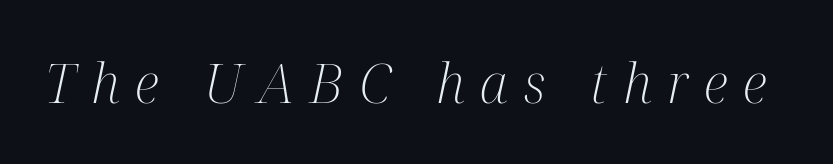
Q: Is the text bold? A: No.
Q: Is the text italic (slanted)? A: Yes, it leans right by about 12 degrees.
Q: Is the typeface a serif or a sans-serif typeface? A: Serif.
Q: Is the text underlined? A: No.
Q: Is the spacing between letters normal or unusually wide? A: Unusually wide.
Q: Width (condensed, normal, or wide)? A: Condensed.
Q: Stroke contrast? A: Medium.
Q: x-height? A: Medium.
Q: Monospaced? A: No.
